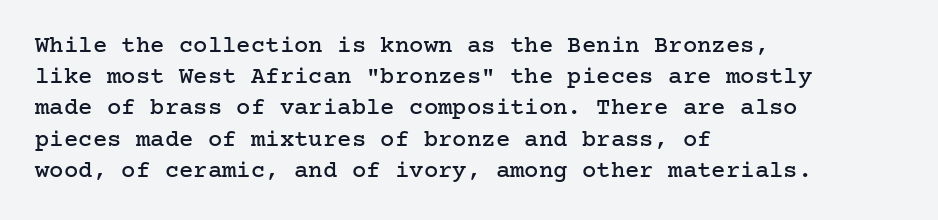
Does the copy run flush right? No — it runs flush left. The font's upright variant was chosen for this text. Descender tails drop into unmarked territory. Reading down the column, the eye jumps a familiar distance to each next line.
